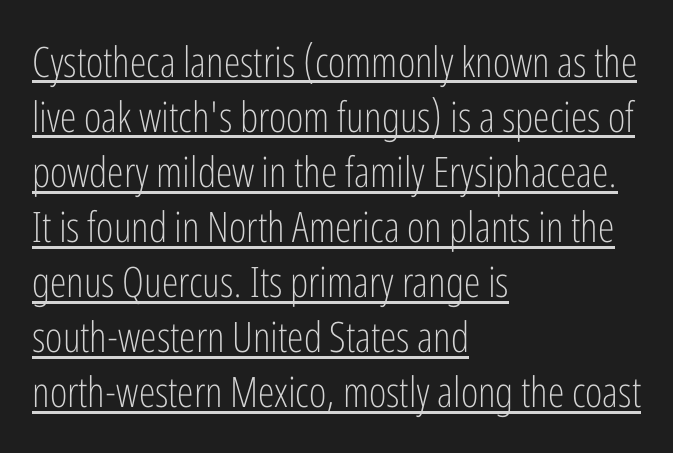
Q: Is the text bold? A: No.
Q: Is the text italic (slanted)? A: No, it is upright.
Q: Is the typeface a serif or a sans-serif typeface? A: Sans-serif.
Q: Is the text underlined? A: Yes.
Q: How is the paragraph aligned? A: Left-aligned.
Q: Is the spacing between letters normal or unusually wide? A: Normal.
Q: Is the spacing between lines tight, normal or loose? A: Normal.
Q: Width (condensed, normal, or wide)? A: Condensed.
Q: Stroke contrast? A: Low.
Q: x-height? A: Medium.
Q: Monospaced? A: No.
